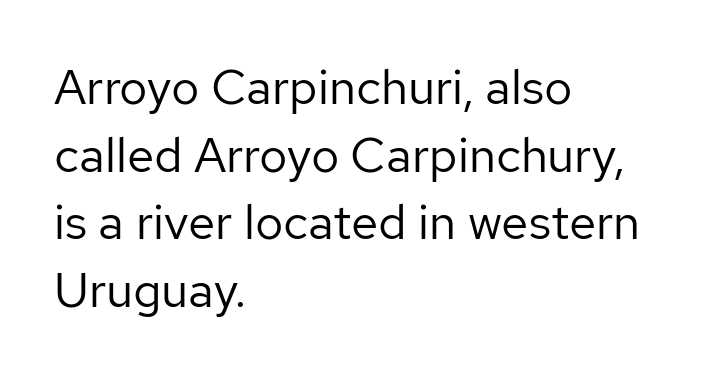
Q: Is the text bold? A: No.
Q: Is the text italic (slanted)? A: No, it is upright.
Q: Is the typeface a serif or a sans-serif typeface? A: Sans-serif.
Q: Is the text underlined? A: No.
Q: How is the paragraph aligned? A: Left-aligned.
Q: Is the spacing between letters normal or unusually wide? A: Normal.
Q: Is the spacing between lines tight, normal or loose? A: Normal.
Q: Width (condensed, normal, or wide)? A: Normal.
Q: Stroke contrast? A: Low.
Q: x-height? A: Medium.
Q: Monospaced? A: No.
